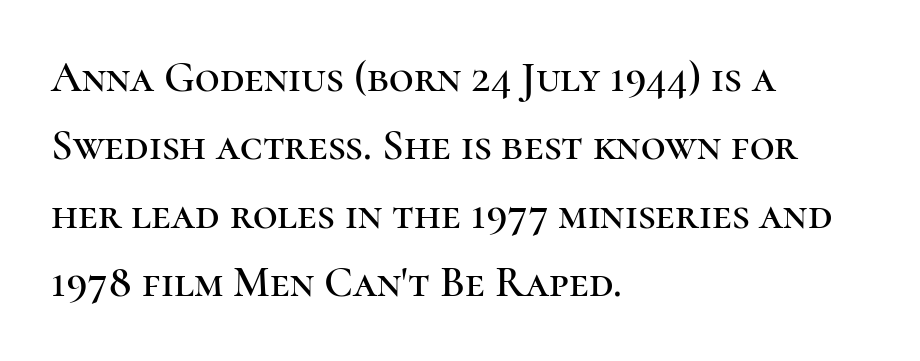
The image shows 43 px serif type, upright; set left-aligned, normal line spacing (1.59x), normal letter spacing, not underlined; high stroke contrast and a medium x-height.
